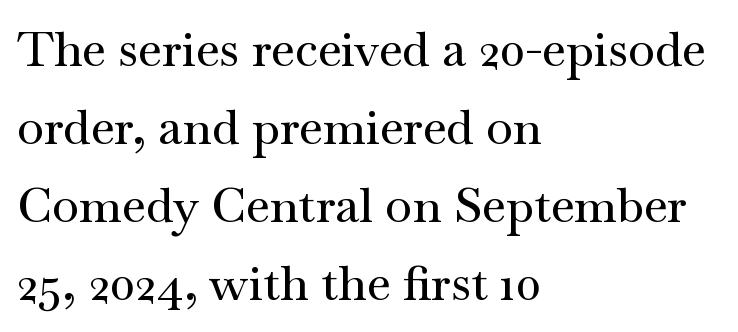
{"serif": "yes", "italic": "no", "width": "wide", "stroke_contrast": "medium", "x_height": "small", "monospaced": "no", "underline": "no", "align": "left", "line_spacing": "normal", "line_spacing_ratio": 1.59, "letter_spacing": "normal", "letter_spacing_em": 0.0, "glyph_px": 49}
